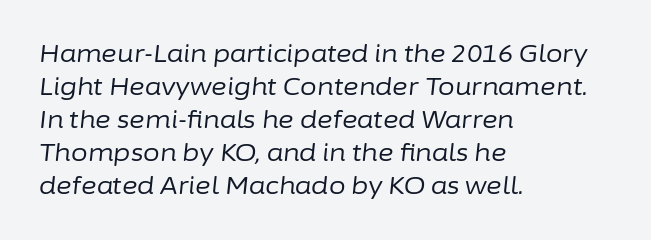
The image shows 24 px text type, italic (leaning right); set left-aligned, normal line spacing (1.38x), normal letter spacing, not underlined.
